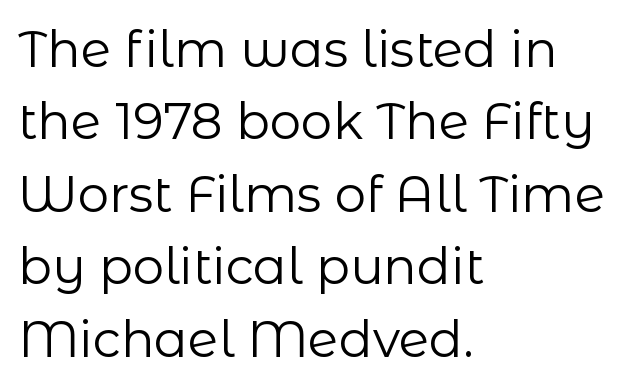
Q: Is the text bold? A: No.
Q: Is the text italic (slanted)? A: No, it is upright.
Q: Is the typeface a serif or a sans-serif typeface? A: Sans-serif.
Q: Is the text underlined? A: No.
Q: How is the paragraph aligned? A: Left-aligned.
Q: Is the spacing between letters normal or unusually wide? A: Normal.
Q: Is the spacing between lines tight, normal or loose? A: Normal.
Q: Width (condensed, normal, or wide)? A: Normal.
Q: Stroke contrast? A: Low.
Q: x-height? A: Medium.
Q: Monospaced? A: No.
